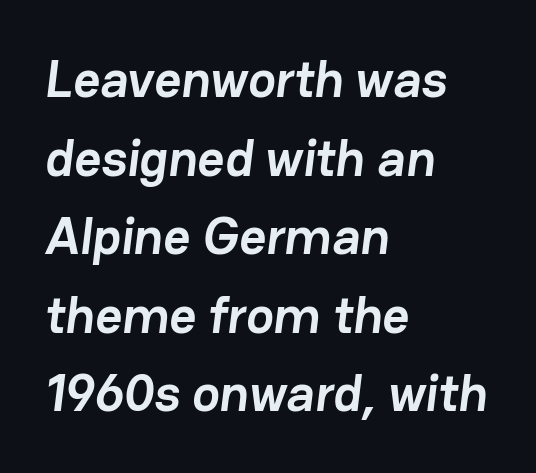
The image shows 52 px semibold sans-serif type; set left-aligned, normal line spacing (1.51x), normal letter spacing, not underlined; low stroke contrast and a medium x-height.
